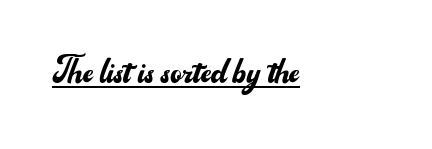
{"serif": "no", "bold": "no", "weight": "regular", "width": "normal", "stroke_contrast": "medium", "x_height": "small", "monospaced": "no", "underline": "yes", "letter_spacing": "normal", "letter_spacing_em": 0.0, "glyph_px": 44}
